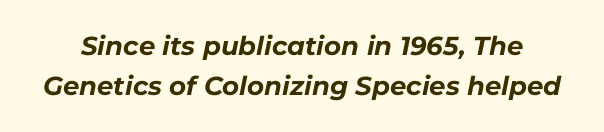
The image shows 26 px bold type, italic (leaning right); set normal line spacing (1.54x), normal letter spacing, not underlined.
